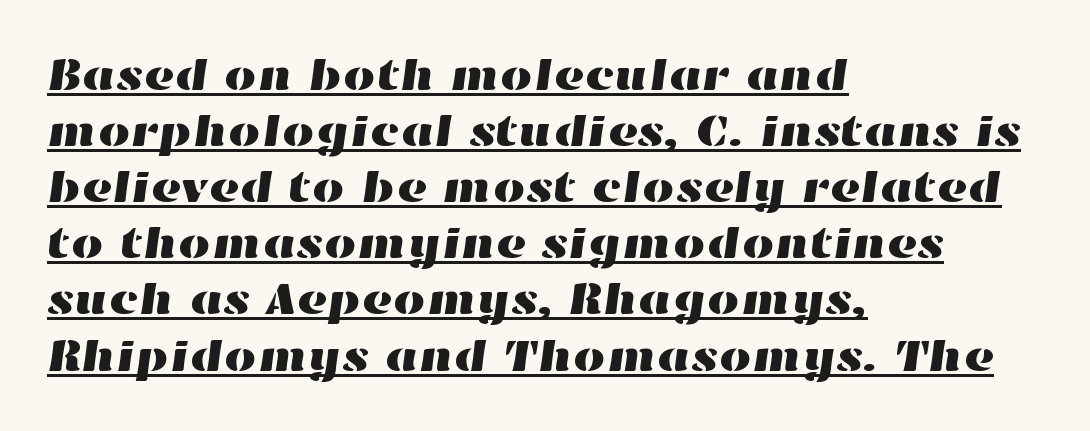
{"width": "wide", "stroke_contrast": "high", "x_height": "medium", "monospaced": "no", "underline": "yes", "align": "left", "line_spacing_ratio": 1.22, "letter_spacing": "normal", "letter_spacing_em": 0.0, "glyph_px": 46}
